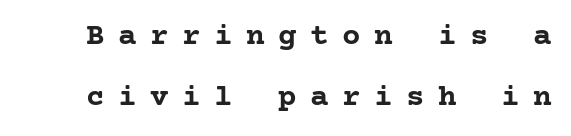
{"serif": "yes", "italic": "no", "bold": "yes", "weight": "semibold", "width": "normal", "stroke_contrast": "low", "x_height": "medium", "underline": "no", "line_spacing": "loose", "line_spacing_ratio": 1.97, "letter_spacing": "wide", "letter_spacing_em": 0.43, "glyph_px": 31}
